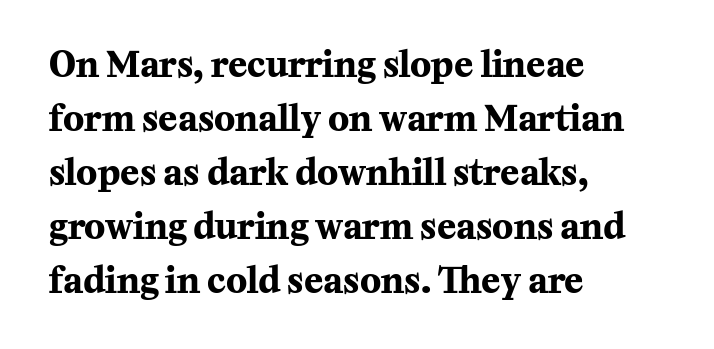
Check where the strokes stop: tiny serifs finish them off. Beneath every word, the page is bare. Chunky letters — that's bold for sure. All the whitespace from short lines collects on the right.
